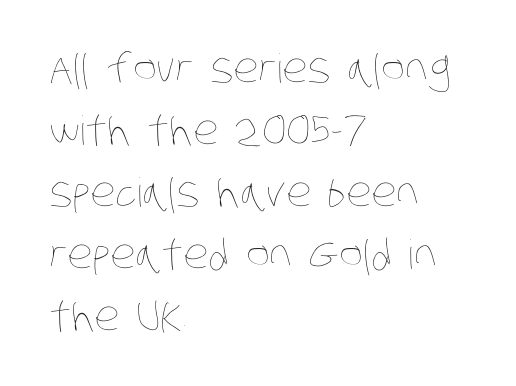
{"bold": "no", "weight": "thin", "width": "condensed", "stroke_contrast": "low", "x_height": "large", "monospaced": "no", "underline": "no", "align": "left", "line_spacing": "normal", "line_spacing_ratio": 1.55, "letter_spacing": "normal", "letter_spacing_em": 0.0, "glyph_px": 40}
